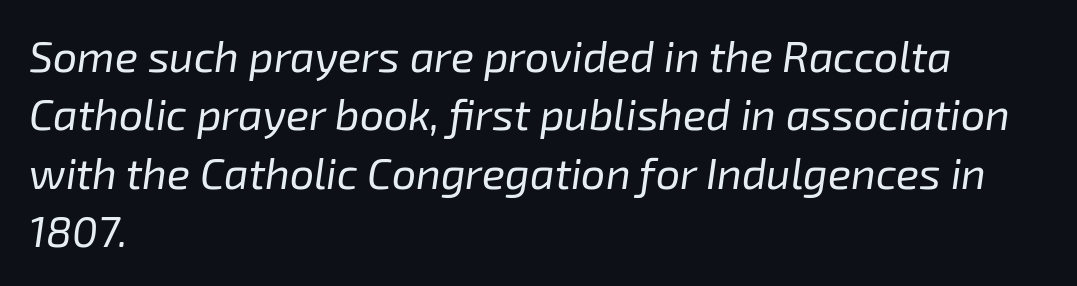
Think of a printed novel: that variable character pitch is what you see here. No letter is thick-stroked: the sample isn't bold. Reading down the block, your eye returns to a fixed left position each line. Interline gaps are of average width in this sample. This rendering leaves character spacing at its baseline value. Nobody drew a line under any word here.
